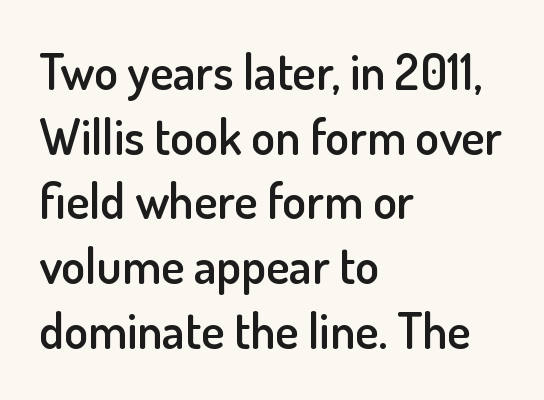
Spacing verdict: proportional, widths tailored to each character. Stems and bowls a touch heavier than normal — semibold. Every character sits straight up, as roman type does. Is there much room between lines? A standard amount, neither cramped nor airy.
